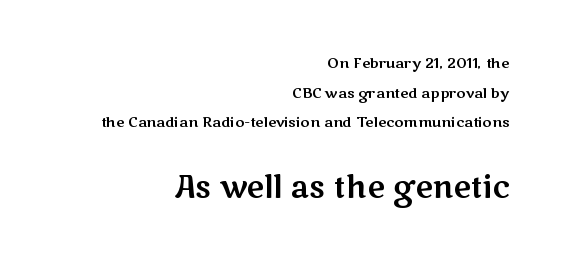
The image shows 30 px wide sans-serif type, upright; set right-aligned, loose line spacing (2.11x), normal letter spacing, not underlined; the second (bottom) block is 2.14x larger; medium stroke contrast and a medium x-height.
